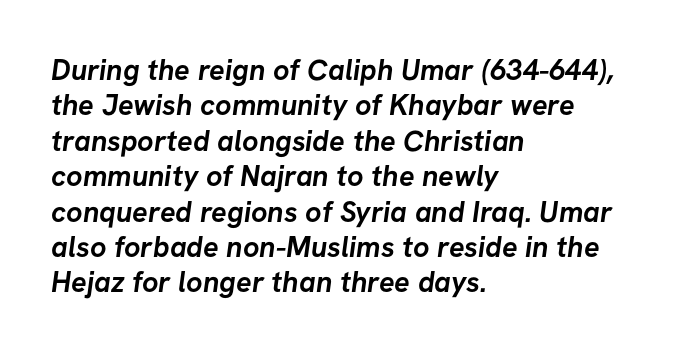
Heft: maximum for text — a bold. The typeface chosen for these lines omits serifs. The strip under each line holds only bare page. The letters advance in unequal steps, a hallmark of proportional type. The setting favours the left margin, as ordinary paragraphs usually do.
